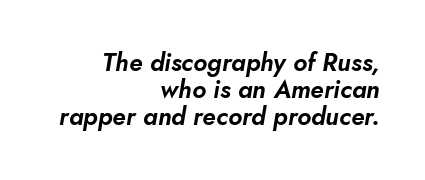
The image shows 25 px text type, italic (leaning right); set right-aligned, tight line spacing (1.09x), normal letter spacing, not underlined.
